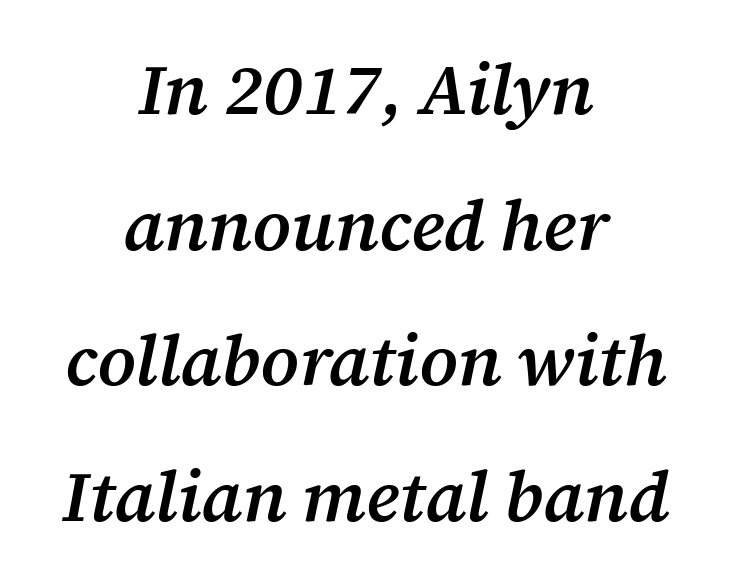
Q: Is the text bold? A: Semi-bold.
Q: Is the text italic (slanted)? A: Yes, it leans right by about 12 degrees.
Q: Is the typeface a serif or a sans-serif typeface? A: Serif.
Q: Is the text underlined? A: No.
Q: How is the paragraph aligned? A: Centered.
Q: Is the spacing between letters normal or unusually wide? A: Normal.
Q: Is the spacing between lines tight, normal or loose? A: Loose.
Q: Width (condensed, normal, or wide)? A: Normal.
Q: Stroke contrast? A: Medium.
Q: x-height? A: Medium.
Q: Monospaced? A: No.
